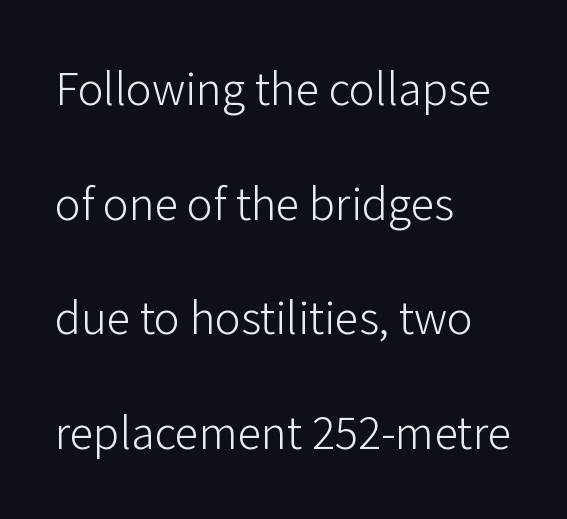
{"serif": "no", "italic": "no", "bold": "no", "weight": "light", "width": "normal", "stroke_contrast": "low", "x_height": "medium", "monospaced": "no", "underline": "no", "align": "left", "line_spacing": "loose", "line_spacing_ratio": 2.39, "letter_spacing": "normal", "letter_spacing_em": 0.0, "glyph_px": 48}
